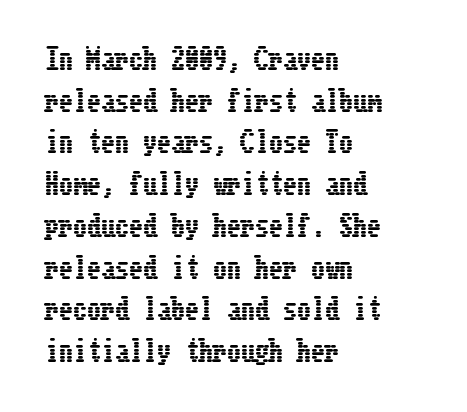
Q: Is the text italic (slanted)? A: No, it is upright.
Q: Is the text underlined? A: No.
Q: How is the paragraph aligned? A: Left-aligned.
Q: Is the spacing between letters normal or unusually wide? A: Normal.
Q: Is the spacing between lines tight, normal or loose? A: Normal.
Q: Width (condensed, normal, or wide)? A: Condensed.
Q: Stroke contrast? A: Low.
Q: x-height? A: Medium.
